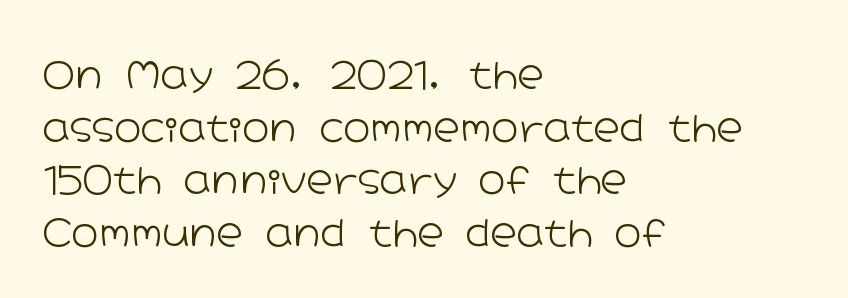
Q: Is the text bold? A: No.
Q: Is the text italic (slanted)? A: No, it is upright.
Q: Is the typeface a serif or a sans-serif typeface? A: Sans-serif.
Q: Is the text underlined? A: No.
Q: How is the paragraph aligned? A: Left-aligned.
Q: Is the spacing between letters normal or unusually wide? A: Normal.
Q: Is the spacing between lines tight, normal or loose? A: Normal.
Q: Width (condensed, normal, or wide)? A: Wide.
Q: Stroke contrast? A: Low.
Q: x-height? A: Medium.
Q: Monospaced? A: No.
